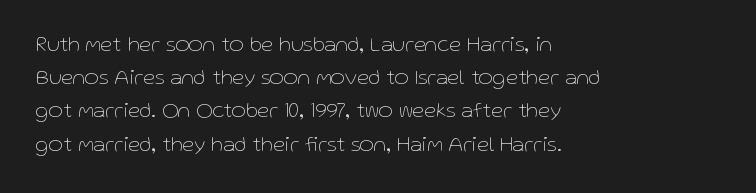
The image shows 22 px text type, upright; set left-aligned, normal line spacing (1.51x), normal letter spacing, not underlined.
